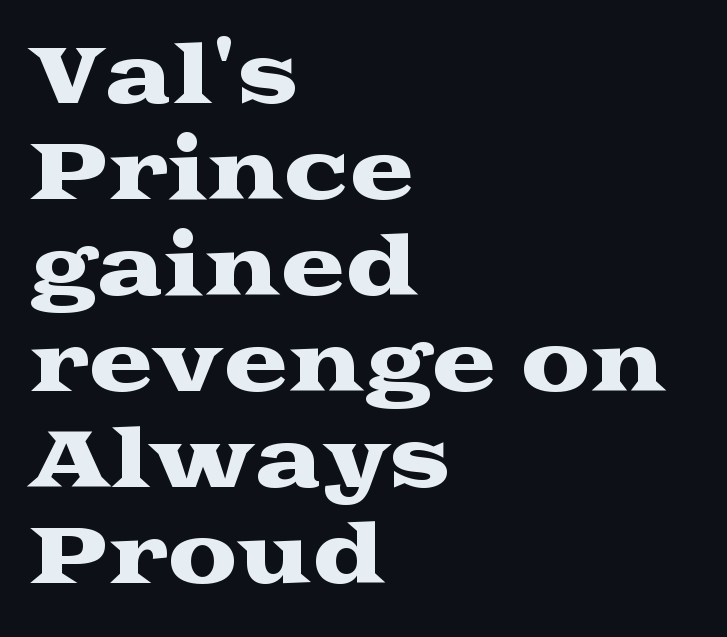
Q: Is the text italic (slanted)? A: No, it is upright.
Q: Is the typeface a serif or a sans-serif typeface? A: Serif.
Q: Is the text underlined? A: No.
Q: How is the paragraph aligned? A: Left-aligned.
Q: Is the spacing between letters normal or unusually wide? A: Normal.
Q: Width (condensed, normal, or wide)? A: Wide.
Q: Stroke contrast? A: Medium.
Q: x-height? A: Medium.
Q: Monospaced? A: No.
